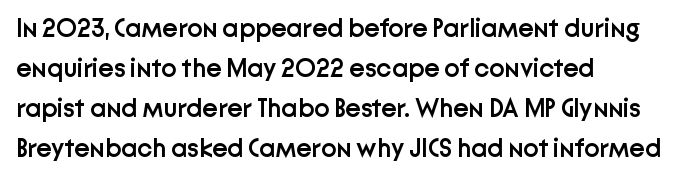
Q: Is the text bold? A: Semi-bold.
Q: Is the text italic (slanted)? A: No, it is upright.
Q: Is the text underlined? A: No.
Q: How is the paragraph aligned? A: Left-aligned.
Q: Is the spacing between letters normal or unusually wide? A: Normal.
Q: Is the spacing between lines tight, normal or loose? A: Normal.
